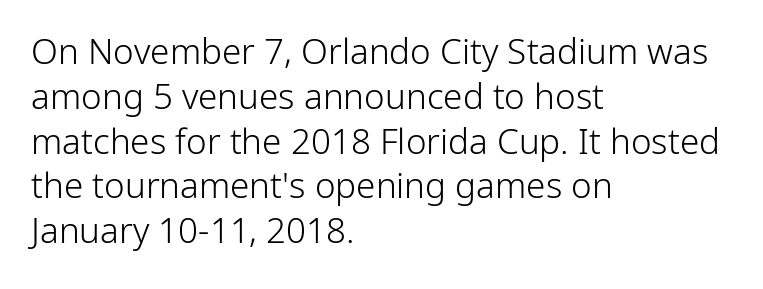
Q: Is the text bold? A: No.
Q: Is the text italic (slanted)? A: No, it is upright.
Q: Is the typeface a serif or a sans-serif typeface? A: Sans-serif.
Q: Is the text underlined? A: No.
Q: How is the paragraph aligned? A: Left-aligned.
Q: Is the spacing between letters normal or unusually wide? A: Normal.
Q: Is the spacing between lines tight, normal or loose? A: Normal.
Q: Width (condensed, normal, or wide)? A: Normal.
Q: Stroke contrast? A: Low.
Q: x-height? A: Medium.
Q: Monospaced? A: No.
